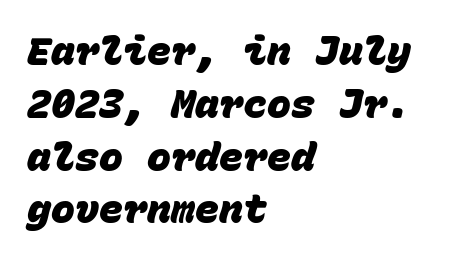
Q: Is the text bold? A: Yes.
Q: Is the typeface a serif or a sans-serif typeface? A: Sans-serif.
Q: Is the text underlined? A: No.
Q: How is the paragraph aligned? A: Left-aligned.
Q: Is the spacing between letters normal or unusually wide? A: Normal.
Q: Is the spacing between lines tight, normal or loose? A: Normal.
Q: Width (condensed, normal, or wide)? A: Normal.
Q: Stroke contrast? A: Low.
Q: x-height? A: Large.
Q: Monospaced? A: Yes.
